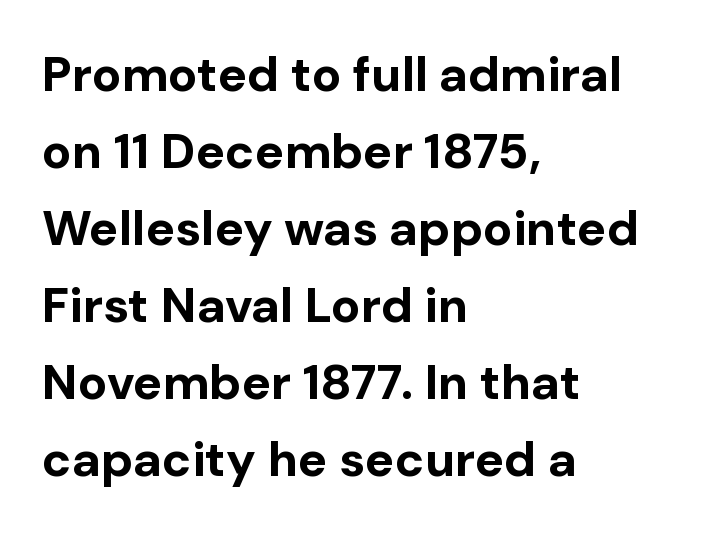
{"serif": "no", "italic": "no", "bold": "yes", "weight": "bold", "width": "normal", "stroke_contrast": "low", "x_height": "medium", "monospaced": "no", "underline": "no", "align": "left", "line_spacing": "normal", "line_spacing_ratio": 1.57, "letter_spacing": "normal", "letter_spacing_em": 0.0, "glyph_px": 49}
